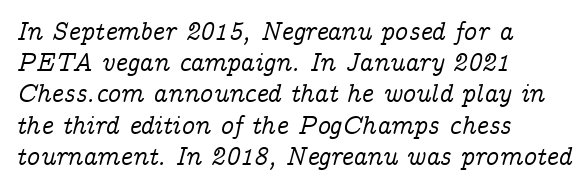
The letters sit at their default tracking, neither squeezed nor spread. Each row of text sits above clean, open space. Notice how the stems are inclined rather than vertical — that's the hallmark of italics. Compared with a centered layout, this one pins lines to the left instead.
